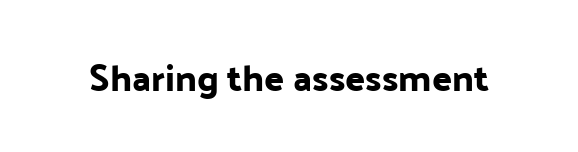
Spacing between characters is what you'd get straight out of the box. Just letters on the line, the space beneath them empty. This rendering employs a face without finishing strokes, i.e., a sans-serif. Each letter keeps its own natural width here, so spacing adapts to shape. Quick note: not italic, upright.
